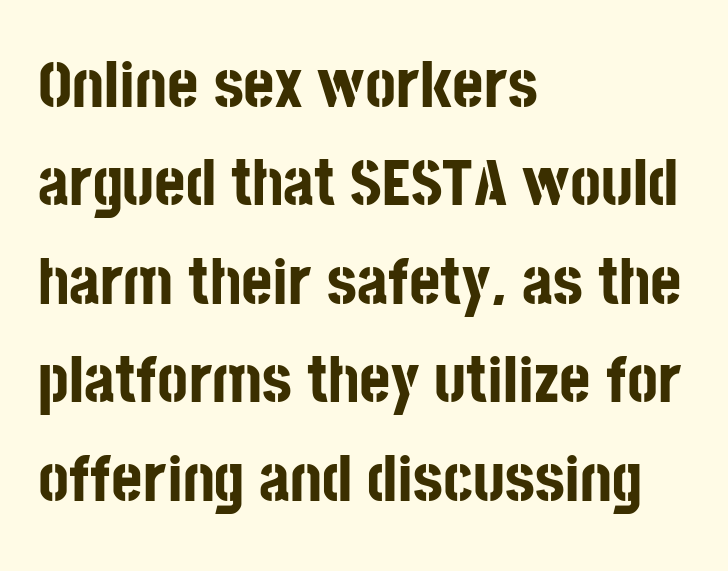
The image shows 67 px bold, condensed sans-serif type, upright; set left-aligned, normal line spacing (1.47x), normal letter spacing, not underlined; low stroke contrast and a large x-height.
